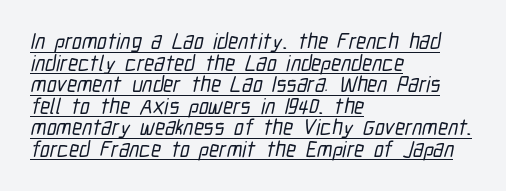
Q: Is the text underlined? A: Yes.
Q: How is the paragraph aligned? A: Left-aligned.
Q: Is the spacing between letters normal or unusually wide? A: Normal.
Q: Is the spacing between lines tight, normal or loose? A: Tight.
